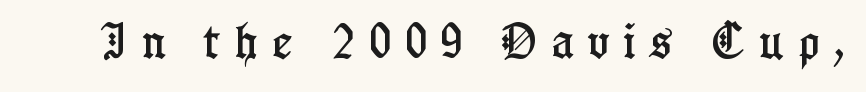
The image shows 38 px condensed serif type, upright; set unusually wide letter spacing (+0.39 em), not underlined; low stroke contrast and a medium x-height.
